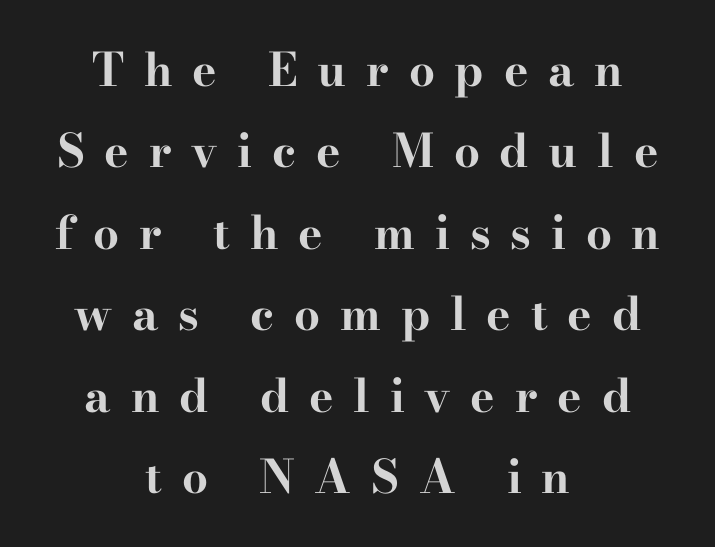
{"serif": "yes", "italic": "no", "bold": "yes", "weight": "bold", "width": "wide", "stroke_contrast": "high", "x_height": "small", "monospaced": "no", "underline": "no", "align": "center", "line_spacing_ratio": 1.77, "letter_spacing": "wide", "letter_spacing_em": 0.43, "glyph_px": 46}
